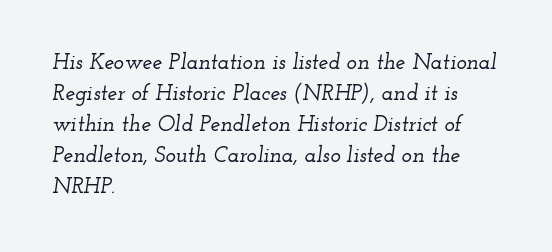
Q: Is the text italic (slanted)? A: Yes, it leans right by about 12 degrees.
Q: Is the text underlined? A: No.
Q: How is the paragraph aligned? A: Left-aligned.
Q: Is the spacing between letters normal or unusually wide? A: Normal.
Q: Is the spacing between lines tight, normal or loose? A: Normal.
